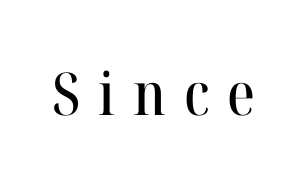
{"serif": "yes", "italic": "no", "width": "normal", "stroke_contrast": "high", "x_height": "medium", "monospaced": "no", "underline": "no", "letter_spacing": "wide", "letter_spacing_em": 0.3, "glyph_px": 59}
